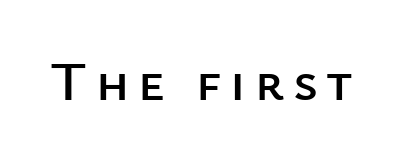
Q: Is the text italic (slanted)? A: No, it is upright.
Q: Is the typeface a serif or a sans-serif typeface? A: Sans-serif.
Q: Is the text underlined? A: No.
Q: Width (condensed, normal, or wide)? A: Normal.
Q: Stroke contrast? A: Low.
Q: x-height? A: Medium.
Q: Monospaced? A: No.
